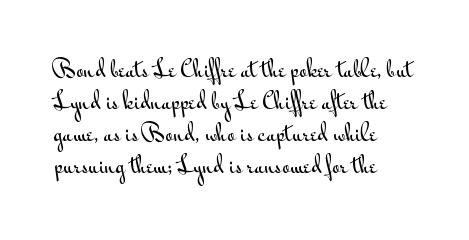
The image shows 21 px text type; set left-aligned, normal line spacing (1.52x), normal letter spacing, not underlined.
